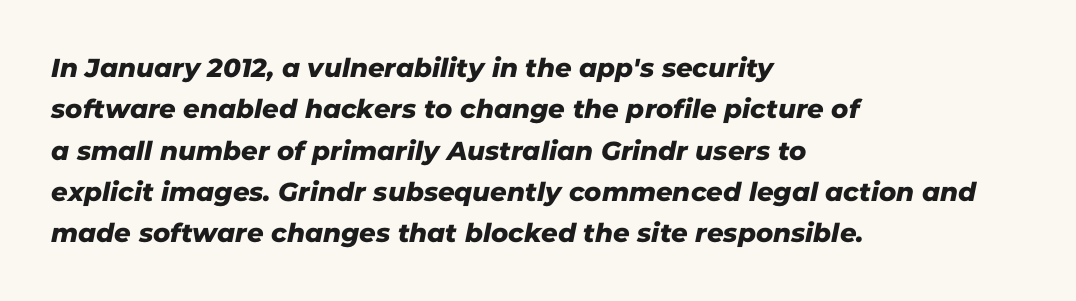
Beneath every word, the page is bare. Visually the block forms a straight wall on the left and a jagged coastline on the right. The lines sit at an ordinary, default distance from one another. A typesetter would call this zero additional tracking.
